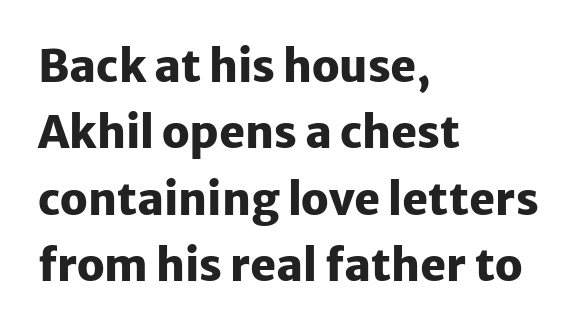
Q: Is the text bold? A: Yes.
Q: Is the text italic (slanted)? A: No, it is upright.
Q: Is the typeface a serif or a sans-serif typeface? A: Sans-serif.
Q: Is the text underlined? A: No.
Q: How is the paragraph aligned? A: Left-aligned.
Q: Is the spacing between letters normal or unusually wide? A: Normal.
Q: Is the spacing between lines tight, normal or loose? A: Normal.
Q: Width (condensed, normal, or wide)? A: Normal.
Q: Stroke contrast? A: Low.
Q: x-height? A: Medium.
Q: Monospaced? A: No.
